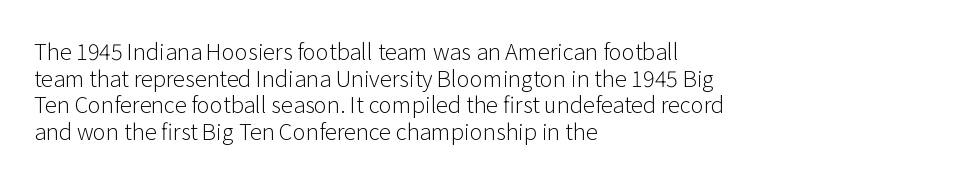
The face used here is rendered with its standard letterfit. The rag falls on the right side of this text block. The typeface has the unassuming heft of standard copy or less. Italic: no, the glyphs are upright roman.
